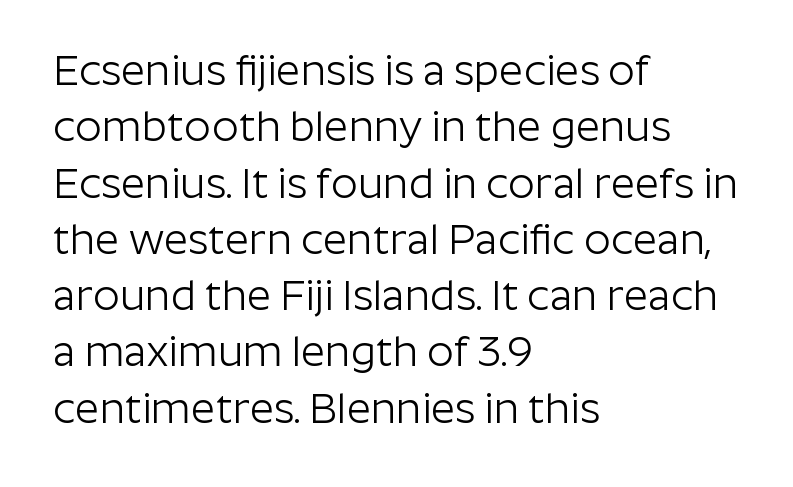
If you drew a line through each stem, it would be perfectly vertical. Does the copy run flush right? No — it runs flush left. Character widths vary here, with narrow letters taking less room than wide ones. Summary of vertical rhythm: regular, with standard interline spacing. The letters carry no serifs — their stems end cleanly without finishing strokes.
